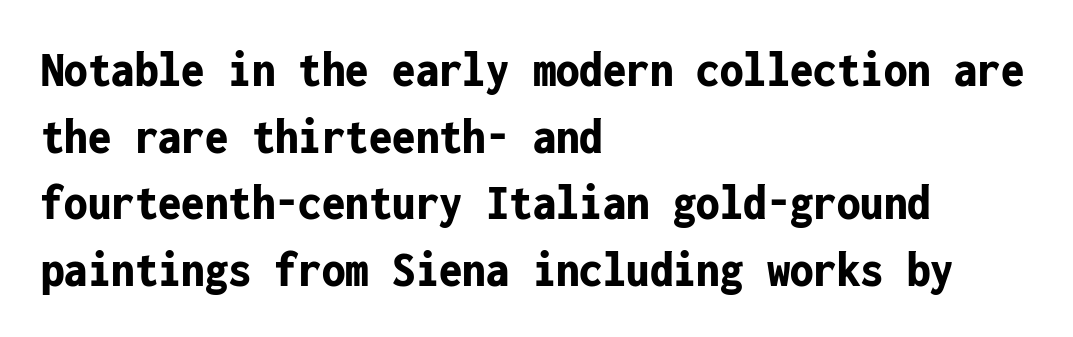
Does the lettering tilt? It doesn't — this is upright. Tracking here is standard; glyphs follow each other at the usual distance. A student would call this left alignment; a typographer would say flush left, rag right. Regular leading. Its strokes are broad and dark, the hallmark of bold type. Every character here occupies the same horizontal width, giving the sample a typewriter-like rhythm.
